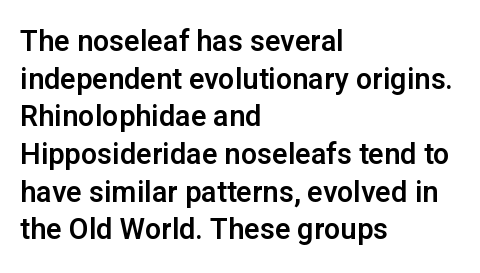
Q: Is the text italic (slanted)? A: No, it is upright.
Q: Is the typeface a serif or a sans-serif typeface? A: Sans-serif.
Q: Is the text underlined? A: No.
Q: How is the paragraph aligned? A: Left-aligned.
Q: Is the spacing between letters normal or unusually wide? A: Normal.
Q: Is the spacing between lines tight, normal or loose? A: Normal.
Q: Width (condensed, normal, or wide)? A: Normal.
Q: Stroke contrast? A: Low.
Q: x-height? A: Medium.
Q: Monospaced? A: No.
